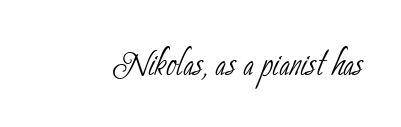
The image shows 46 px thin, condensed sans-serif type; set normal letter spacing, not underlined; low stroke contrast and a small x-height.
